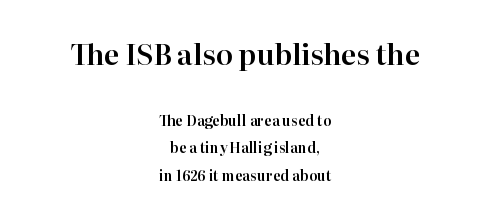
The image shows 28 px serif type, upright; set centered, loose line spacing (1.95x), normal letter spacing, not underlined; the first (top) block is 2.0x larger; high stroke contrast and a medium x-height.
